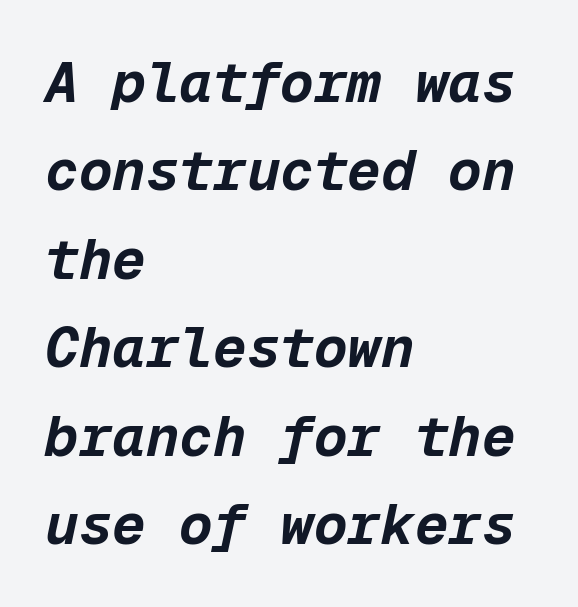
The image shows 56 px bold type, italic (leaning right), monospaced; set left-aligned, normal line spacing (1.58x), normal letter spacing, not underlined; low stroke contrast and a medium x-height.
